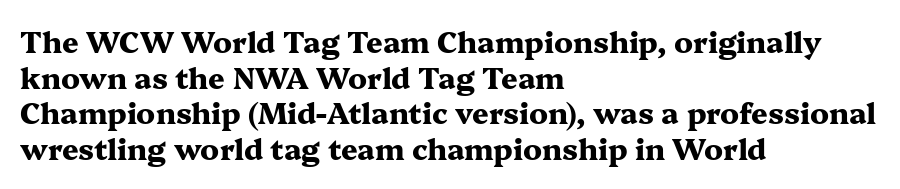
{"serif": "yes", "italic": "no", "bold": "yes", "weight": "heavy", "width": "wide", "stroke_contrast": "medium", "x_height": "medium", "monospaced": "no", "underline": "no", "align": "left", "line_spacing_ratio": 1.23, "letter_spacing": "normal", "letter_spacing_em": 0.0, "glyph_px": 29}
